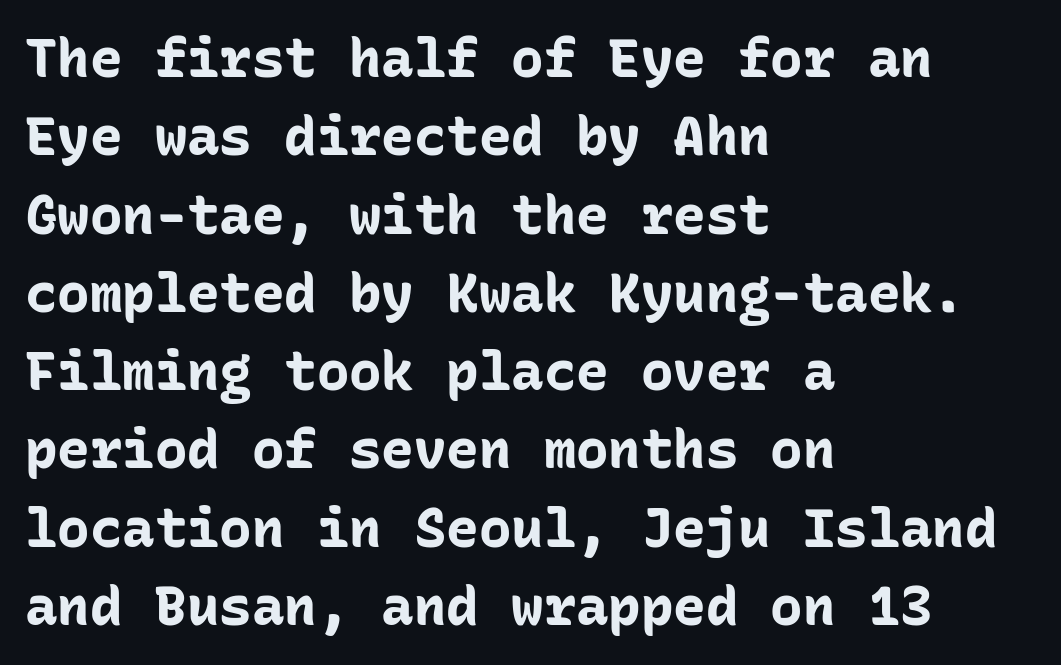
The passage shown has conventional tracking throughout. Leading: standard. The lines are quadded left. The typography opts for an upright posture over an oblique one. Notice how thick the strokes are: this is what a full bold looks like. Look at the bottom of the vertical strokes: they stop flat, with no serifs.
